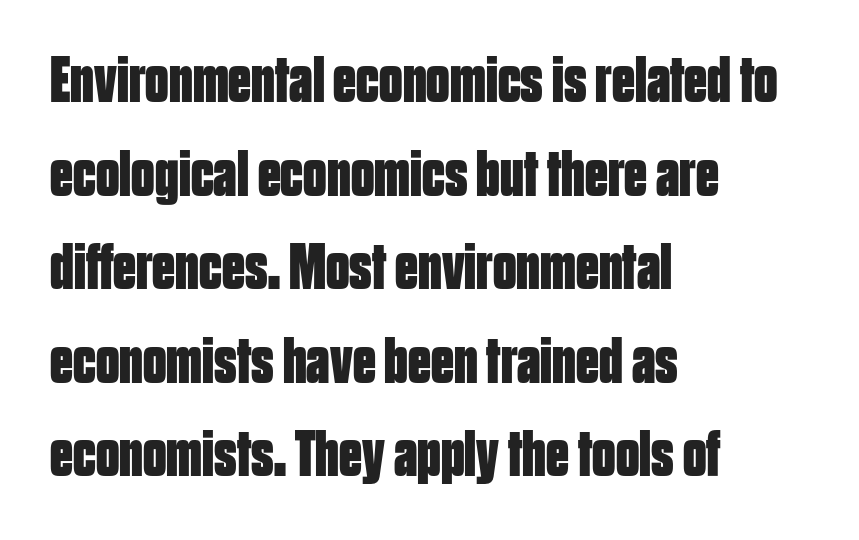
{"serif": "no", "italic": "no", "bold": "yes", "weight": "bold", "width": "condensed", "stroke_contrast": "low", "x_height": "large", "monospaced": "no", "underline": "no", "align": "left", "line_spacing": "normal", "line_spacing_ratio": 1.44, "letter_spacing": "normal", "letter_spacing_em": 0.0, "glyph_px": 65}
